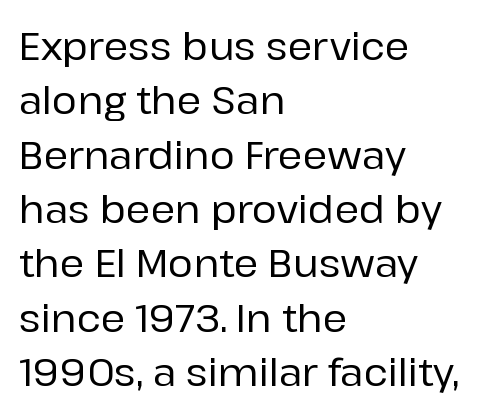
Line beginnings align vertically; line endings do not. A typesetter would mark this as roman, not italic. Font category for this specimen: sans-serif. Varying glyph widths throughout — classic text-font behaviour. There is no visible air inserted between adjacent glyphs.
